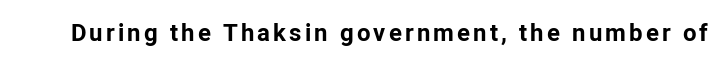
Q: Is the text bold? A: Yes.
Q: Is the text italic (slanted)? A: No, it is upright.
Q: Is the text underlined? A: No.
